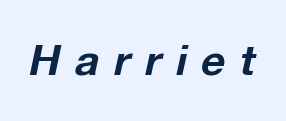
{"italic": "yes", "lean": "right", "slant_degrees": 12, "bold": "yes", "weight": "bold", "width": "normal", "stroke_contrast": "low", "x_height": "medium", "monospaced": "no", "underline": "no", "letter_spacing": "wide", "letter_spacing_em": 0.35, "glyph_px": 42}
